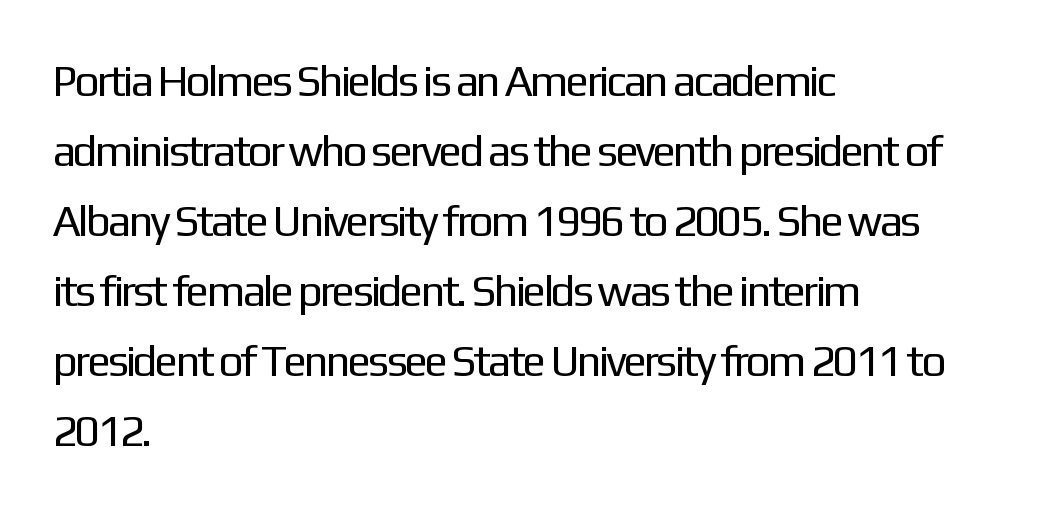
These lines are rendered in a variable-pitch font. This sample is left-justified, so line endings fall wherever the words run out. It's the straight-up-and-down kind of type. The zone under the glyphs is completely vacant. You could call the tracking neutral — neither tight nor loose. Compared with a typical body face, this is equally light or lighter still.
